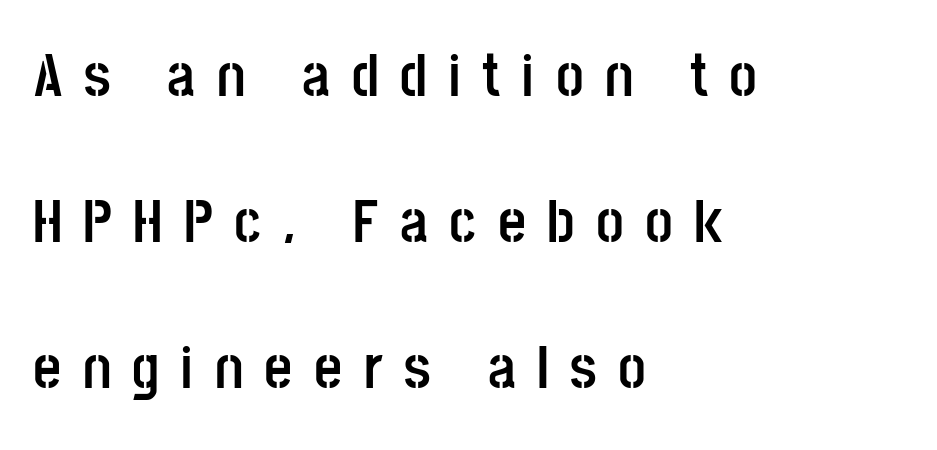
{"serif": "no", "italic": "no", "bold": "yes", "weight": "semibold", "width": "condensed", "stroke_contrast": "low", "x_height": "large", "monospaced": "no", "underline": "no", "align": "left", "line_spacing": "loose", "line_spacing_ratio": 2.39, "letter_spacing": "wide", "letter_spacing_em": 0.35, "glyph_px": 61}
